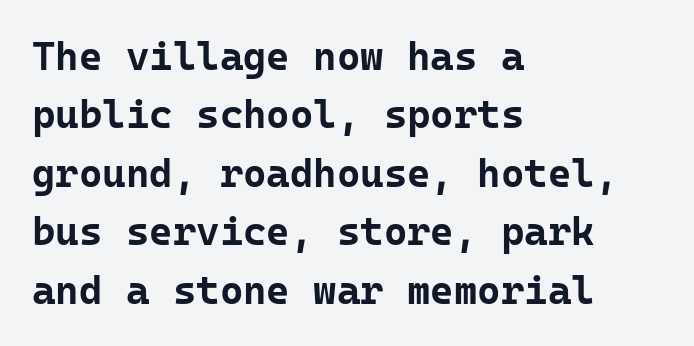
Q: Is the text bold? A: Yes.
Q: Is the text italic (slanted)? A: No, it is upright.
Q: Is the typeface a serif or a sans-serif typeface? A: Sans-serif.
Q: Is the text underlined? A: No.
Q: How is the paragraph aligned? A: Left-aligned.
Q: Is the spacing between letters normal or unusually wide? A: Normal.
Q: Is the spacing between lines tight, normal or loose? A: Normal.
Q: Width (condensed, normal, or wide)? A: Normal.
Q: Stroke contrast? A: Low.
Q: x-height? A: Medium.
Q: Monospaced? A: Yes.
